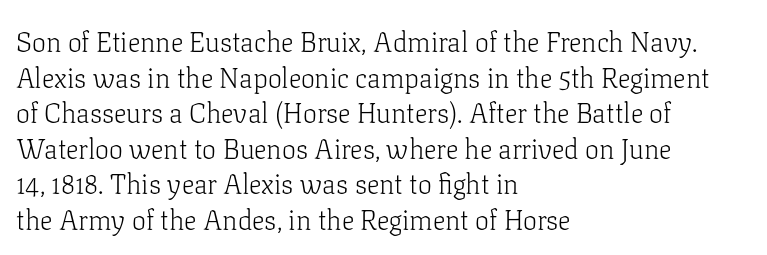
The image shows 28 px light serif type, upright; set left-aligned, normal line spacing (1.27x), normal letter spacing, not underlined; low stroke contrast and a medium x-height.
